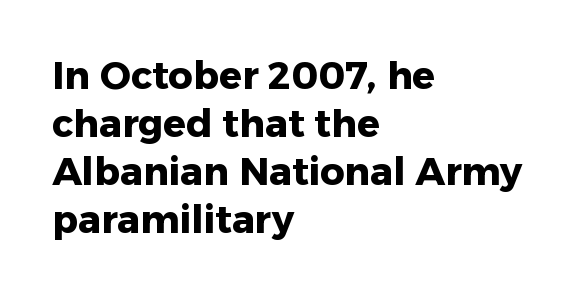
{"serif": "no", "italic": "no", "bold": "yes", "weight": "heavy", "width": "normal", "stroke_contrast": "low", "x_height": "medium", "monospaced": "no", "underline": "no", "align": "left", "line_spacing": "normal", "line_spacing_ratio": 1.26, "letter_spacing": "normal", "letter_spacing_em": 0.0, "glyph_px": 38}
